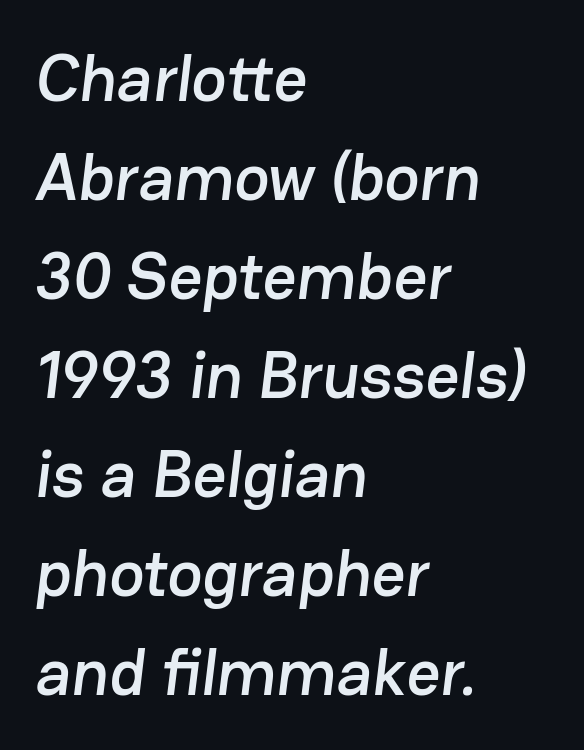
Q: Is the typeface a serif or a sans-serif typeface? A: Sans-serif.
Q: Is the text underlined? A: No.
Q: How is the paragraph aligned? A: Left-aligned.
Q: Is the spacing between letters normal or unusually wide? A: Normal.
Q: Is the spacing between lines tight, normal or loose? A: Normal.
Q: Width (condensed, normal, or wide)? A: Normal.
Q: Stroke contrast? A: Low.
Q: x-height? A: Medium.
Q: Monospaced? A: No.
